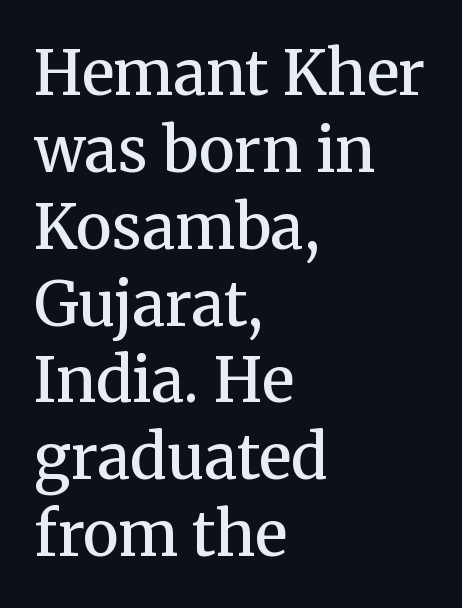
The image shows 61 px semibold serif type, upright; set left-aligned, normal line spacing (1.26x), normal letter spacing, not underlined; medium stroke contrast and a medium x-height.
